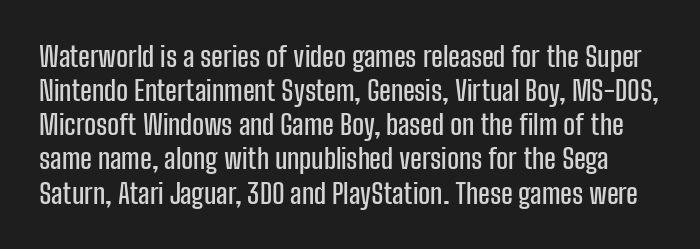
The image shows 28 px condensed sans-serif type, upright; set line spacing 1.22x, normal letter spacing, not underlined; low stroke contrast and a medium x-height.
